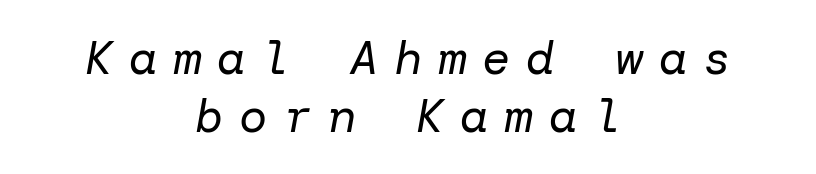
{"italic": "yes", "lean": "right", "slant_degrees": 10, "bold": "no", "weight": "regular", "width": "normal", "stroke_contrast": "low", "x_height": "medium", "underline": "no", "align": "center", "line_spacing_ratio": 1.23, "letter_spacing": "wide", "letter_spacing_em": 0.34, "glyph_px": 47}
